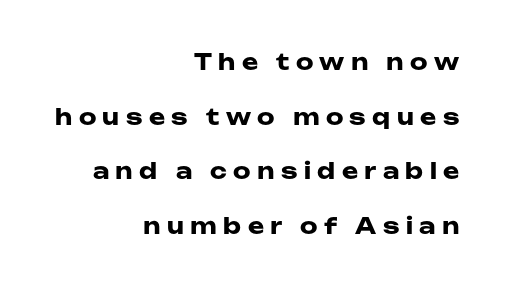
{"italic": "no", "bold": "yes", "underline": "no", "align": "right", "line_spacing": "loose", "line_spacing_ratio": 2.48, "letter_spacing": "wide", "letter_spacing_em": 0.29, "glyph_px": 22}
